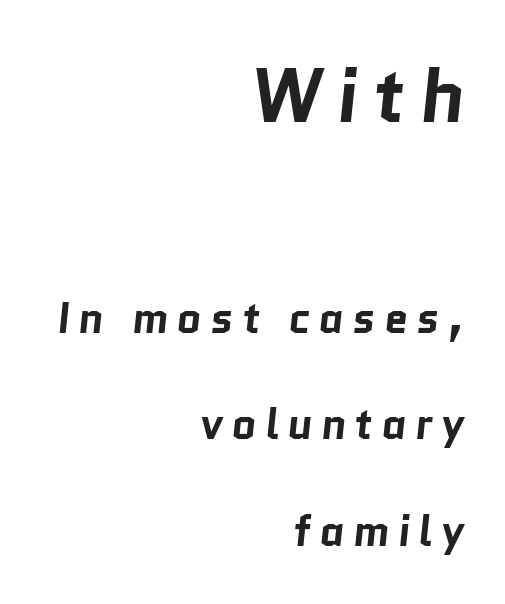
{"serif": "no", "bold": "yes", "weight": "bold", "width": "normal", "stroke_contrast": "low", "x_height": "medium", "monospaced": "no", "underline": "no", "align": "right", "line_spacing": "loose", "line_spacing_ratio": 2.47, "larger_block": "first", "size_ratio": 1.74, "glyph_px": 75}
